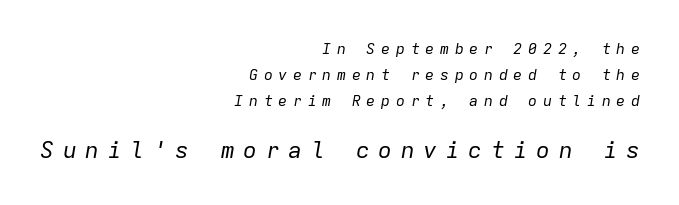
Q: Is the text bold? A: No.
Q: Is the text italic (slanted)? A: Yes, it leans right by about 9 degrees.
Q: Is the text underlined? A: No.
Q: How is the paragraph aligned? A: Right-aligned.
Q: Is the spacing between letters normal or unusually wide? A: Unusually wide.
Q: Which block of text is set in a larger size, the first (top) or the second (bottom)? A: The second (bottom) one.
